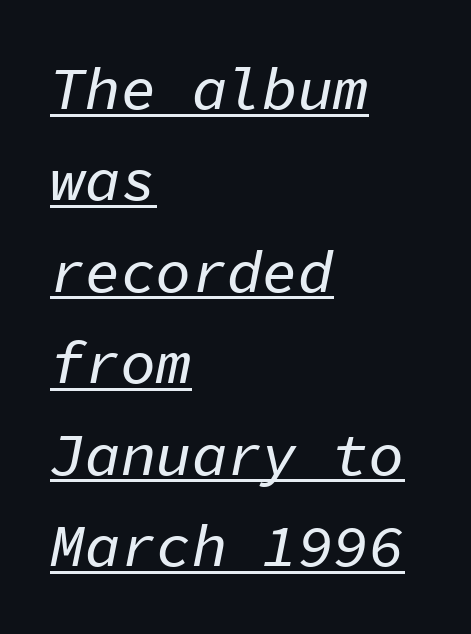
The image shows 59 px text type, italic (leaning right), monospaced; set left-aligned, normal line spacing (1.55x), normal letter spacing, underlined; low stroke contrast and a medium x-height.
